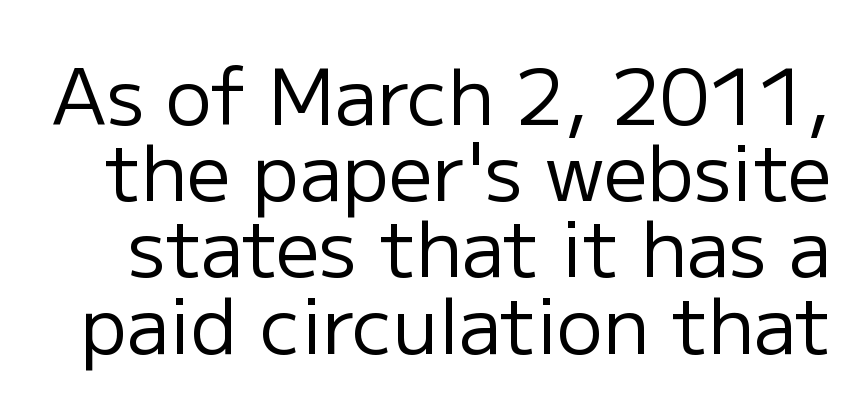
{"serif": "no", "italic": "no", "bold": "no", "weight": "regular", "width": "normal", "stroke_contrast": "low", "x_height": "medium", "monospaced": "no", "underline": "no", "line_spacing": "tight", "line_spacing_ratio": 0.99, "letter_spacing": "normal", "letter_spacing_em": 0.0, "glyph_px": 77}
